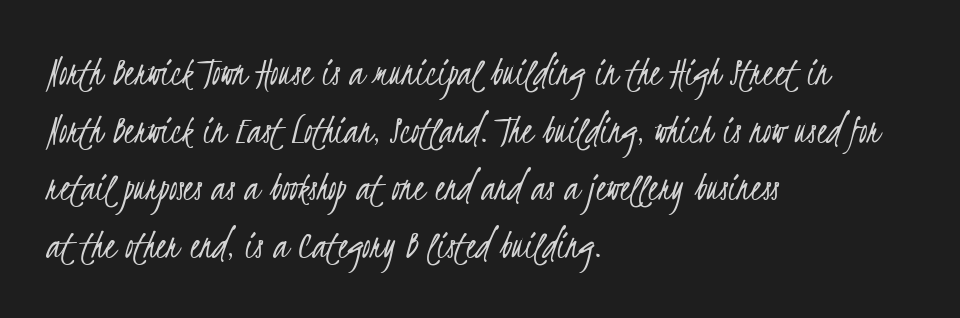
{"serif": "no", "bold": "no", "weight": "light", "width": "condensed", "stroke_contrast": "low", "x_height": "small", "monospaced": "no", "underline": "no", "align": "left", "line_spacing": "normal", "line_spacing_ratio": 1.37, "letter_spacing": "normal", "letter_spacing_em": 0.0, "glyph_px": 42}
